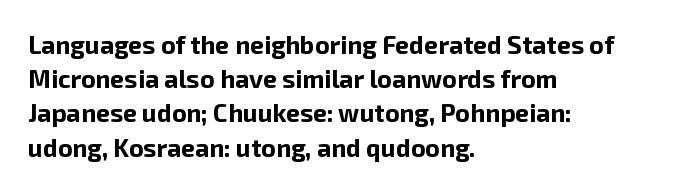
{"italic": "no", "bold": "yes", "underline": "no", "align": "left", "line_spacing": "normal", "line_spacing_ratio": 1.37, "letter_spacing": "normal", "letter_spacing_em": 0.0, "glyph_px": 25}
